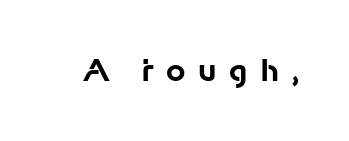
{"serif": "no", "italic": "no", "bold": "yes", "weight": "bold", "width": "normal", "stroke_contrast": "low", "x_height": "medium", "monospaced": "no", "underline": "no", "letter_spacing": "wide", "letter_spacing_em": 0.41, "glyph_px": 30}
